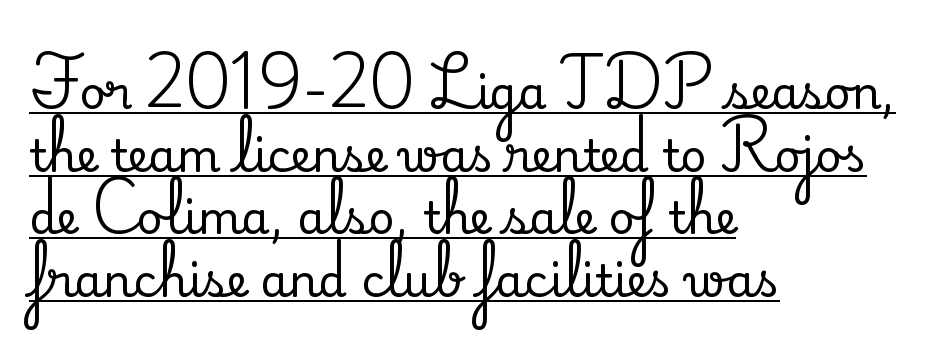
{"serif": "yes", "italic": "no", "width": "normal", "stroke_contrast": "medium", "x_height": "small", "monospaced": "no", "underline": "yes", "align": "left", "line_spacing": "normal", "line_spacing_ratio": 1.39, "letter_spacing": "normal", "letter_spacing_em": 0.0, "glyph_px": 45}
